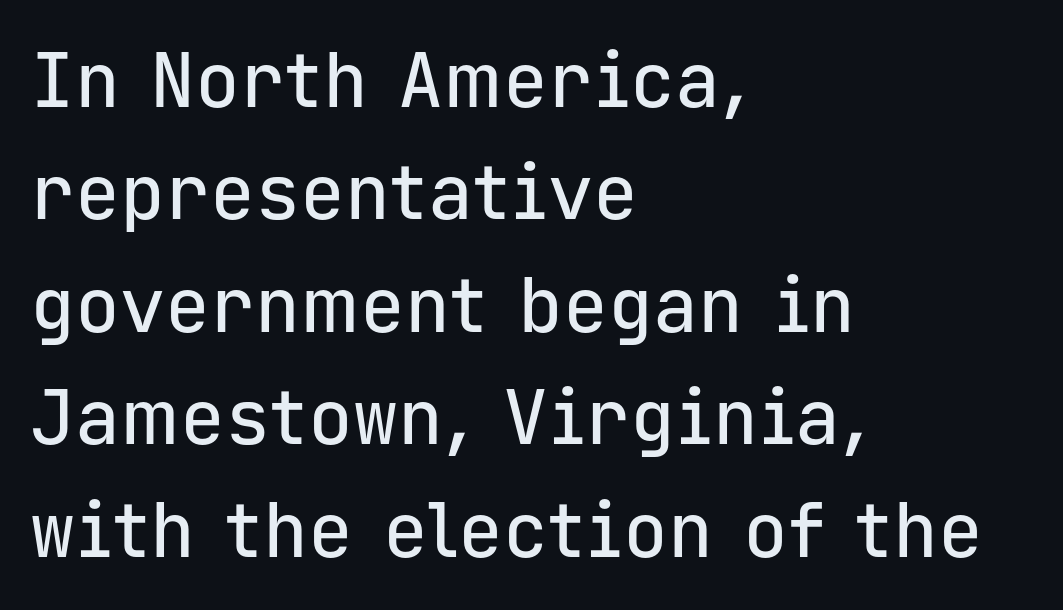
Q: Is the text italic (slanted)? A: No, it is upright.
Q: Is the typeface a serif or a sans-serif typeface? A: Sans-serif.
Q: Is the text underlined? A: No.
Q: How is the paragraph aligned? A: Left-aligned.
Q: Is the spacing between letters normal or unusually wide? A: Normal.
Q: Is the spacing between lines tight, normal or loose? A: Normal.
Q: Width (condensed, normal, or wide)? A: Normal.
Q: Stroke contrast? A: Low.
Q: x-height? A: Medium.
Q: Monospaced? A: Yes.
